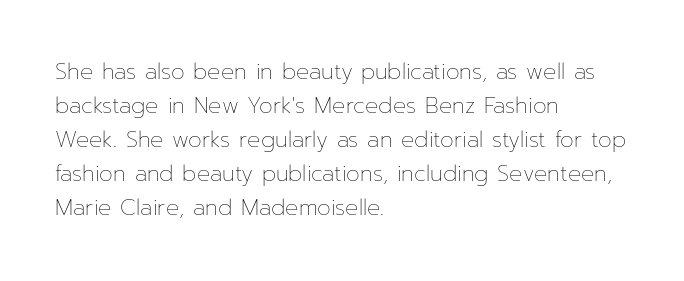
Caption: multi-line text, flush left, ragged right. Rendered with straight, roman letterforms. Beneath every word, the page is bare. Weight: not bold — regular or lighter. Nobody touched the tracking dial on this one. Vertically, the passage feels balanced, rows spaced as you'd expect.
